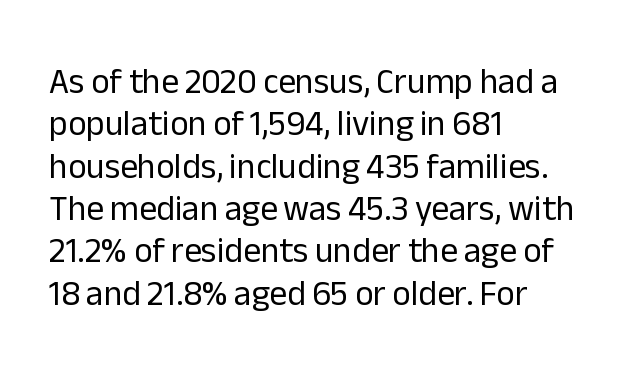
Q: Is the text bold? A: No.
Q: Is the text italic (slanted)? A: No, it is upright.
Q: Is the typeface a serif or a sans-serif typeface? A: Sans-serif.
Q: Is the text underlined? A: No.
Q: How is the paragraph aligned? A: Left-aligned.
Q: Is the spacing between letters normal or unusually wide? A: Normal.
Q: Width (condensed, normal, or wide)? A: Normal.
Q: Stroke contrast? A: Low.
Q: x-height? A: Medium.
Q: Monospaced? A: No.
